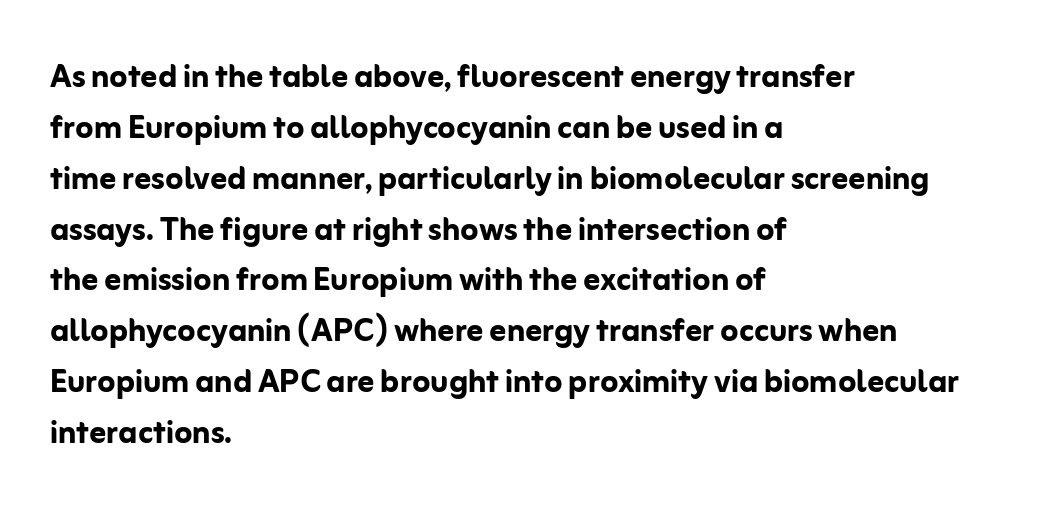
Q: Is the text bold? A: Yes.
Q: Is the text italic (slanted)? A: No, it is upright.
Q: Is the typeface a serif or a sans-serif typeface? A: Sans-serif.
Q: Is the text underlined? A: No.
Q: How is the paragraph aligned? A: Left-aligned.
Q: Is the spacing between letters normal or unusually wide? A: Normal.
Q: Width (condensed, normal, or wide)? A: Normal.
Q: Stroke contrast? A: Low.
Q: x-height? A: Medium.
Q: Monospaced? A: No.
